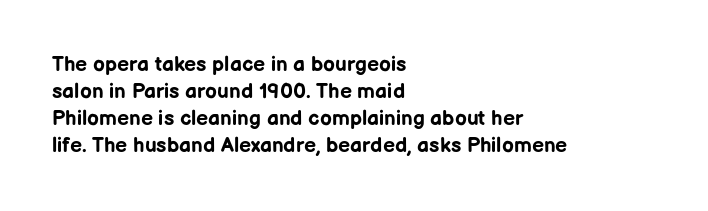
{"italic": "no", "bold": "yes", "underline": "no", "align": "left", "line_spacing": "normal", "line_spacing_ratio": 1.28, "letter_spacing": "normal", "letter_spacing_em": 0.0, "glyph_px": 21}
